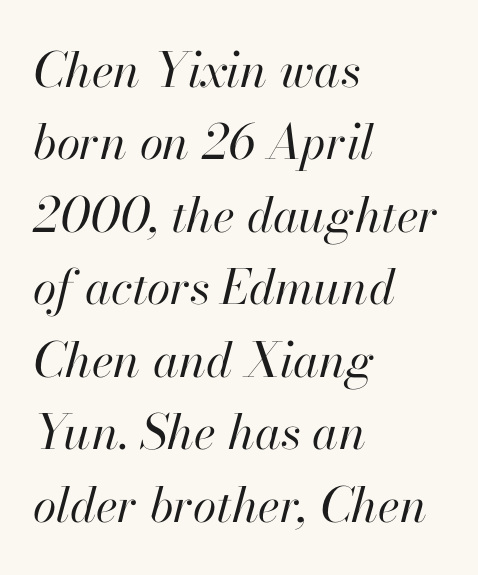
Q: Is the text bold? A: No.
Q: Is the text italic (slanted)? A: Yes, it leans right by about 13 degrees.
Q: Is the text underlined? A: No.
Q: How is the paragraph aligned? A: Left-aligned.
Q: Is the spacing between letters normal or unusually wide? A: Normal.
Q: Is the spacing between lines tight, normal or loose? A: Normal.
Q: Width (condensed, normal, or wide)? A: Normal.
Q: Stroke contrast? A: High.
Q: x-height? A: Small.
Q: Monospaced? A: No.
